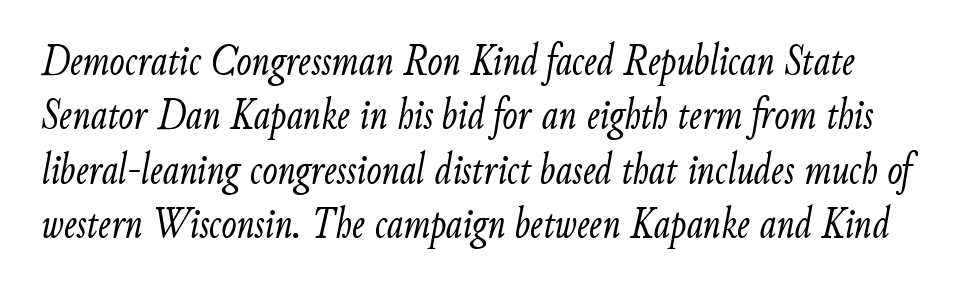
Q: Is the text bold? A: No.
Q: Is the text italic (slanted)? A: Yes, it leans right by about 9 degrees.
Q: Is the text underlined? A: No.
Q: Is the spacing between letters normal or unusually wide? A: Normal.
Q: Width (condensed, normal, or wide)? A: Condensed.
Q: Stroke contrast? A: Low.
Q: x-height? A: Small.
Q: Monospaced? A: No.
